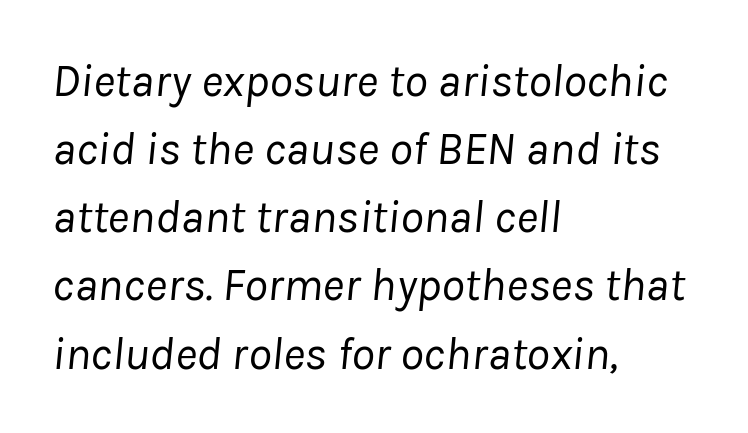
{"italic": "yes", "lean": "right", "slant_degrees": 8, "bold": "no", "weight": "regular", "width": "normal", "stroke_contrast": "low", "x_height": "medium", "monospaced": "no", "underline": "no", "align": "left", "line_spacing": "normal", "line_spacing_ratio": 1.45, "letter_spacing": "normal", "letter_spacing_em": 0.0, "glyph_px": 47}
